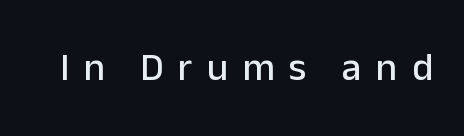
{"serif": "no", "italic": "no", "width": "normal", "stroke_contrast": "low", "x_height": "medium", "monospaced": "no", "underline": "no", "letter_spacing": "wide", "letter_spacing_em": 0.37, "glyph_px": 39}
